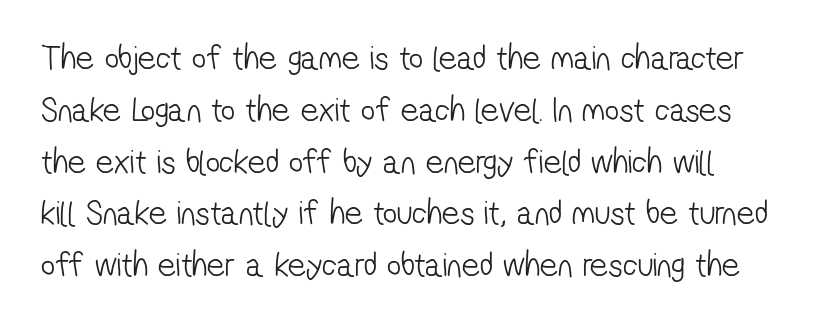
{"serif": "no", "bold": "no", "weight": "light", "width": "condensed", "stroke_contrast": "low", "x_height": "medium", "monospaced": "no", "underline": "no", "line_spacing": "normal", "line_spacing_ratio": 1.48, "letter_spacing": "normal", "letter_spacing_em": 0.0, "glyph_px": 35}
